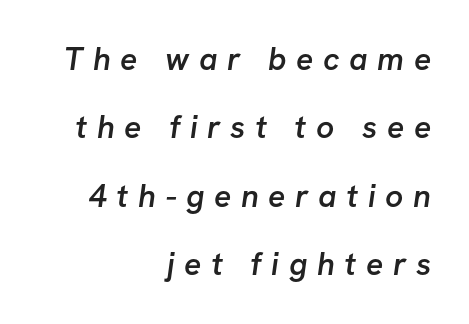
{"serif": "no", "bold": "semi", "weight": "semibold", "width": "normal", "stroke_contrast": "low", "x_height": "medium", "monospaced": "no", "underline": "no", "align": "right", "line_spacing": "loose", "line_spacing_ratio": 2.14, "letter_spacing": "wide", "letter_spacing_em": 0.3, "glyph_px": 32}
